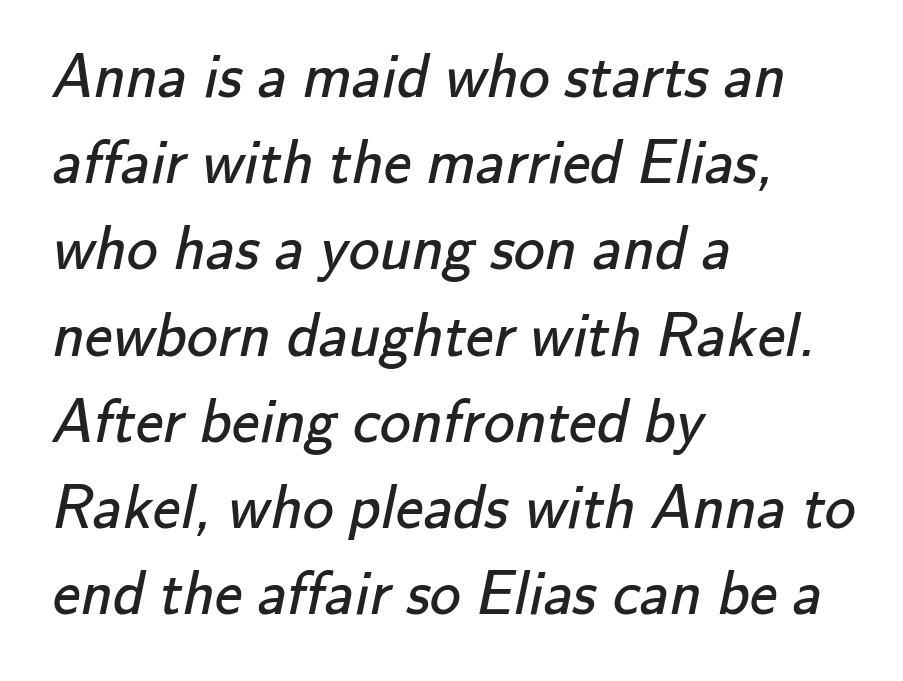
The image shows 62 px regular-weight sans-serif type; set left-aligned, normal line spacing (1.39x), normal letter spacing, not underlined; low stroke contrast and a small x-height.
